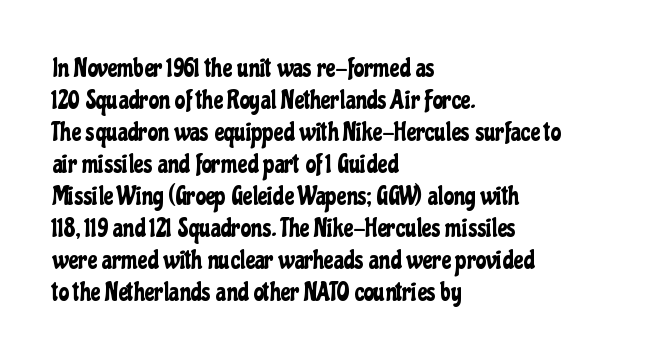
Standard letterfit; no display-style spreading of the glyphs. The string is rendered with underlining switched off. Compared with a centered layout, this one pins lines to the left instead. Vertical strokes here are truly vertical.
